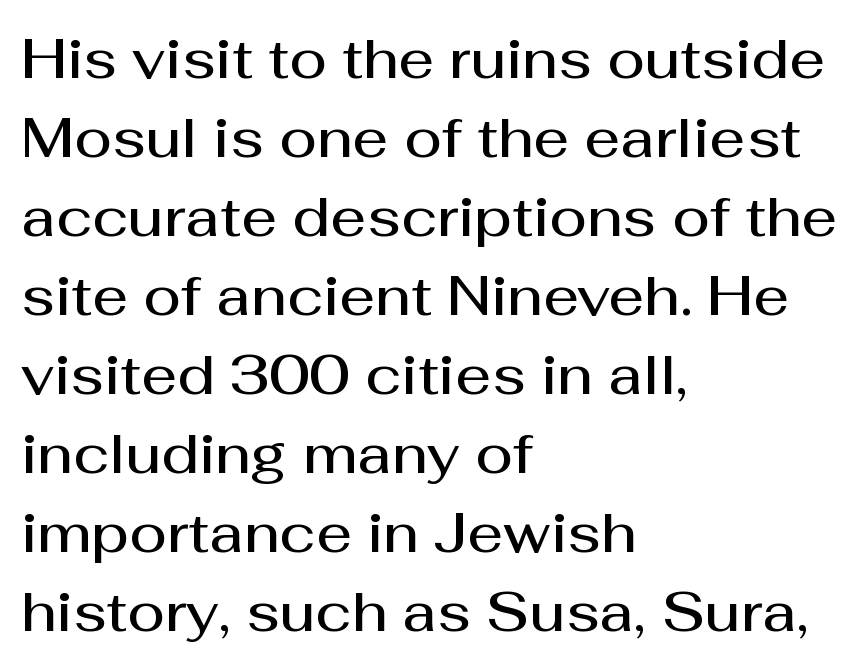
Q: Is the text bold? A: Semi-bold.
Q: Is the text italic (slanted)? A: No, it is upright.
Q: Is the typeface a serif or a sans-serif typeface? A: Sans-serif.
Q: Is the text underlined? A: No.
Q: How is the paragraph aligned? A: Left-aligned.
Q: Is the spacing between letters normal or unusually wide? A: Normal.
Q: Is the spacing between lines tight, normal or loose? A: Normal.
Q: Width (condensed, normal, or wide)? A: Normal.
Q: Stroke contrast? A: Medium.
Q: x-height? A: Medium.
Q: Monospaced? A: No.
